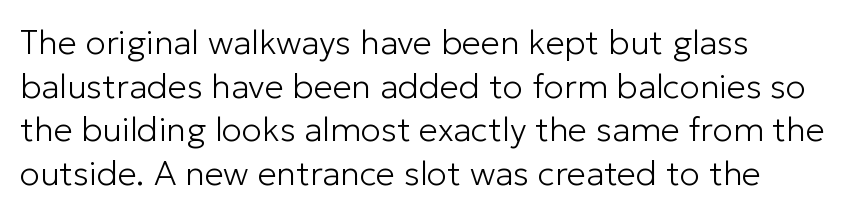
Check under the words: just untouched page. Caption: standard tracking, unaltered. Summary of vertical rhythm: regular, with standard interline spacing. This sample has the flowing, uneven cadence of proportional lettering. Typographically, this falls in the sans-serif category.
